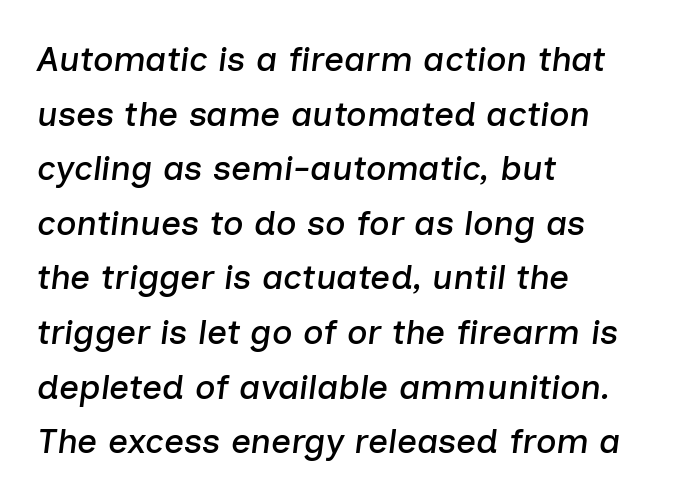
Q: Is the text italic (slanted)? A: Yes, it leans right by about 7 degrees.
Q: Is the text underlined? A: No.
Q: How is the paragraph aligned? A: Left-aligned.
Q: Is the spacing between letters normal or unusually wide? A: Normal.
Q: Is the spacing between lines tight, normal or loose? A: Normal.
Q: Width (condensed, normal, or wide)? A: Normal.
Q: Stroke contrast? A: Low.
Q: x-height? A: Medium.
Q: Monospaced? A: No.
